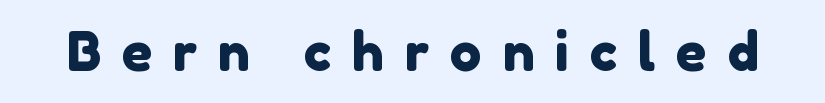
The glyphs are unaccompanied by any horizontal stroke below them. Display-style spreading of the glyphs; the letterfit is very open. Classification — sans serif. This sample has the flowing, uneven cadence of proportional lettering.
